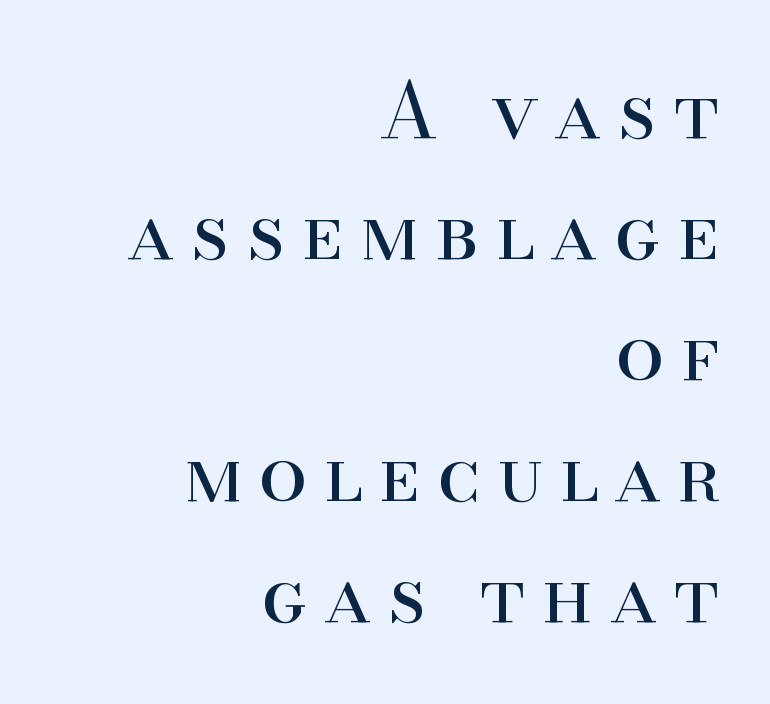
Heaviness? Minimal to ordinary, like unemphasized prose. This is roman type, the default non-slanted kind. Glyph-to-glyph distance is far greater than everyday printed text. Each row of text sits above clean, open space. The lines sit at an ordinary, default distance from one another.
